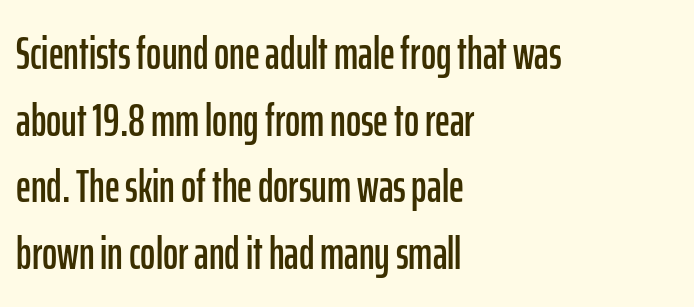
Compared with typical body copy, the letter spacing here is the same. The typesetter chose a ragged-right arrangement here. Stroke terminals: plain, sans-serif. The line-height multiplier appears to be the usual default. This rendering features lettering with no underline. The rendering uses natural spacing where letterforms have individual widths.
